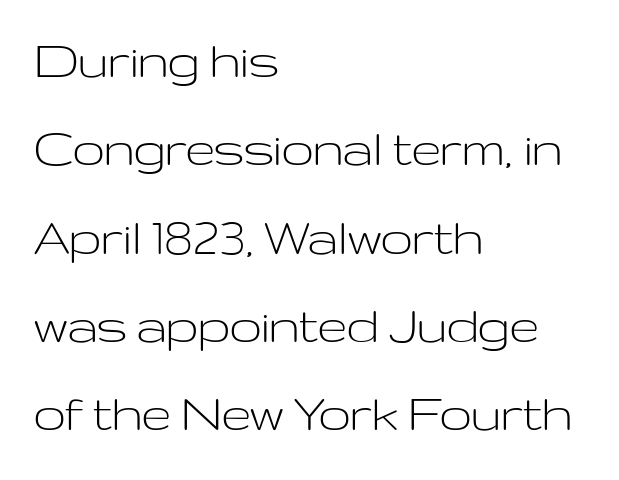
Q: Is the text bold? A: No.
Q: Is the text italic (slanted)? A: No, it is upright.
Q: Is the typeface a serif or a sans-serif typeface? A: Sans-serif.
Q: Is the text underlined? A: No.
Q: How is the paragraph aligned? A: Left-aligned.
Q: Is the spacing between letters normal or unusually wide? A: Normal.
Q: Is the spacing between lines tight, normal or loose? A: Normal.
Q: Width (condensed, normal, or wide)? A: Wide.
Q: Stroke contrast? A: Low.
Q: x-height? A: Medium.
Q: Monospaced? A: No.
